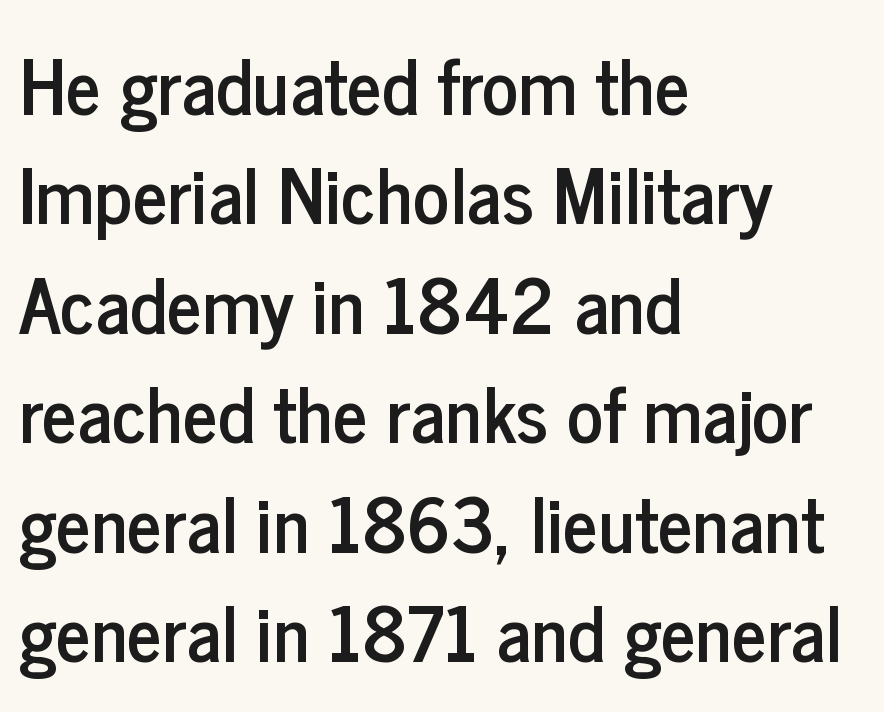
Default kerning and tracking; the words read as compact shapes. Vertical spacing — default. Descender tails drop into unmarked territory. The passage shown is typeset with a sans-serif family. The letters stand upright; this is a roman face.
